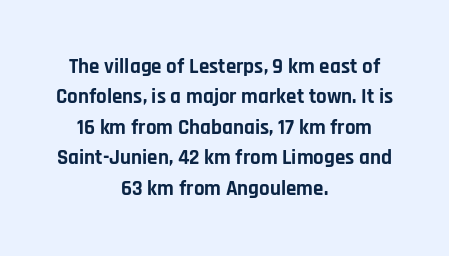
The image shows 21 px bold type, upright; set centered, normal line spacing (1.45x), normal letter spacing, not underlined.
